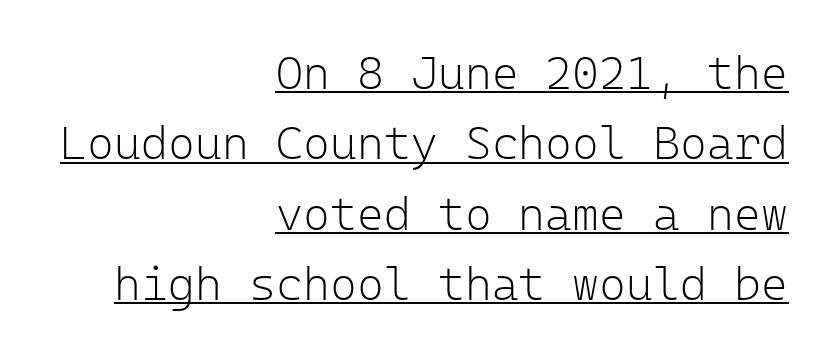
The image shows 46 px light sans-serif type, upright, monospaced; set right-aligned, normal line spacing (1.53x), normal letter spacing, underlined; low stroke contrast and a medium x-height.
